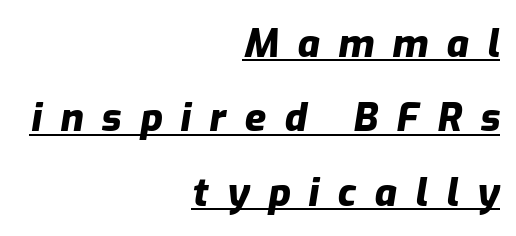
Every word sits above its own underline. The vertical gap from one line to the next is large. Substantial extra tracking has been applied to these lines. Do the characters align in a grid? No, the font is proportional. This rendering uses right alignment, leaving the left contour irregular. This is oblique type, the kind used for emphasis or titles.
